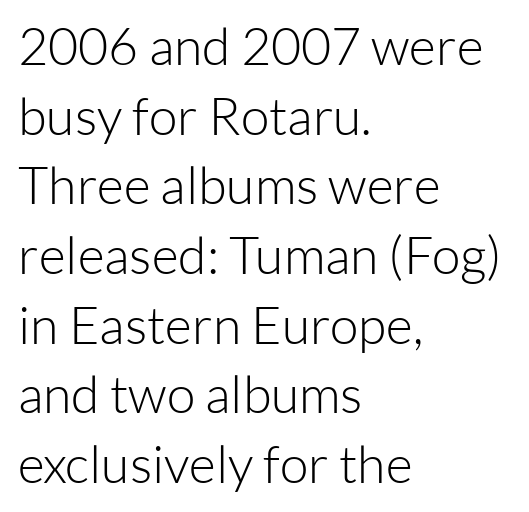
The strokes carry an ordinary text weight at most. Think of a printed novel: that variable character pitch is what you see here. Designer's note — italics off, roman on. This block has exactly the height ordinary leading produces. No feet cap the strokes, marking this as sans-serif type.
